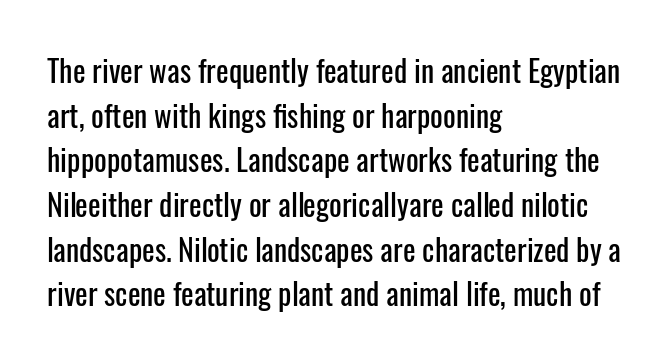
Which margin do the lines hug? The left one — the right edge is uneven. The foot of each line stays bare and open. How would I describe the line gaps? Plain and ordinary. Unlike a traditional serif, this face leaves its strokes unadorned. Spacing verdict: proportional, widths tailored to each character.
